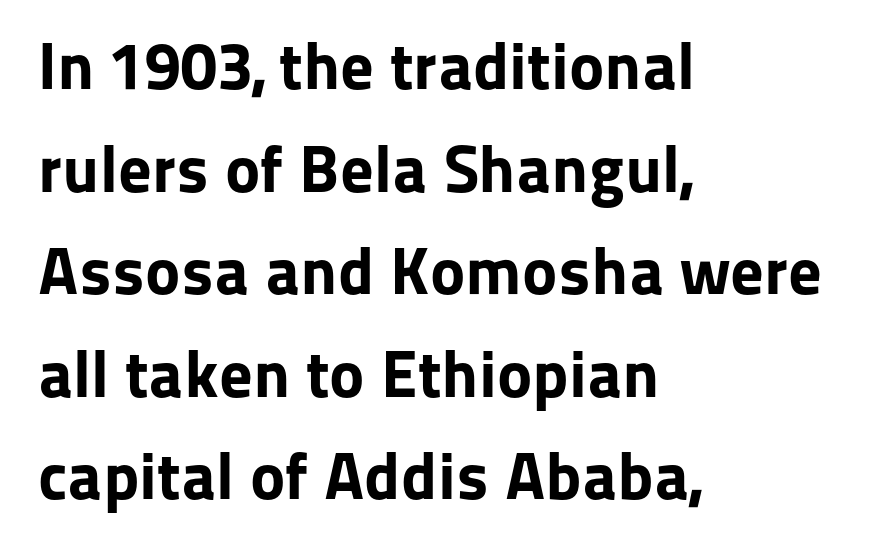
{"serif": "no", "italic": "no", "bold": "yes", "weight": "bold", "width": "normal", "stroke_contrast": "low", "x_height": "medium", "monospaced": "no", "underline": "no", "align": "left", "line_spacing": "normal", "line_spacing_ratio": 1.53, "letter_spacing": "normal", "letter_spacing_em": 0.0, "glyph_px": 67}
